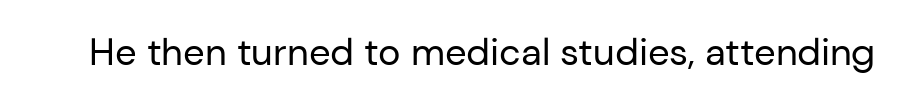
Font category for this specimen: sans-serif. On a weight scale, this lands at 450 or below. The line texture is even and compact thanks to regular tracking. Characters remain perfectly vertical along every line. Unmarked baselines from the first word to the last.
